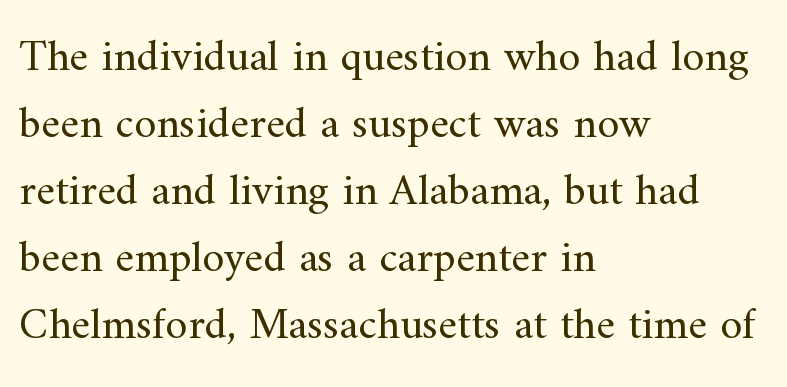
Is the type heavy? It reads as light-to-regular instead. The lines sit at an ordinary, default distance from one another. The lines are quadded left. Nope, not italic — everything's standing straight.
